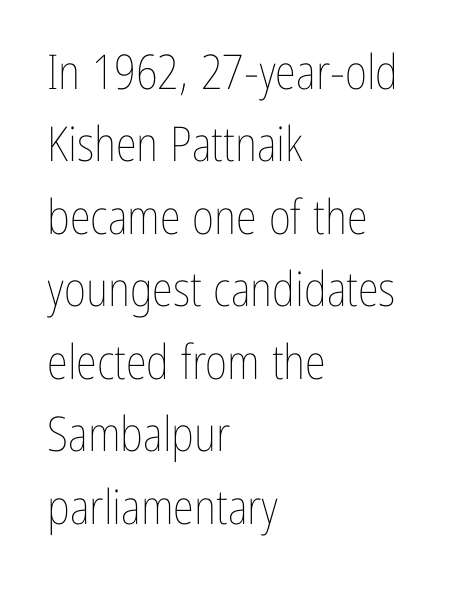
{"italic": "no", "bold": "no", "weight": "thin", "width": "condensed", "stroke_contrast": "low", "x_height": "medium", "monospaced": "no", "underline": "no", "align": "left", "line_spacing": "normal", "line_spacing_ratio": 1.51, "letter_spacing": "normal", "letter_spacing_em": 0.0, "glyph_px": 48}
